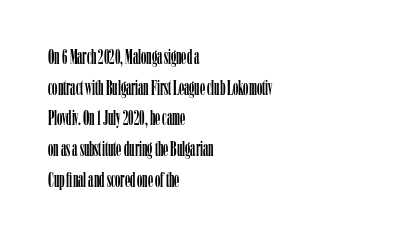
Style check: upright. Quick note: interline space is typical. This sample uses plain, unmodified letter spacing. In CSS terms this would be text-align: left.
